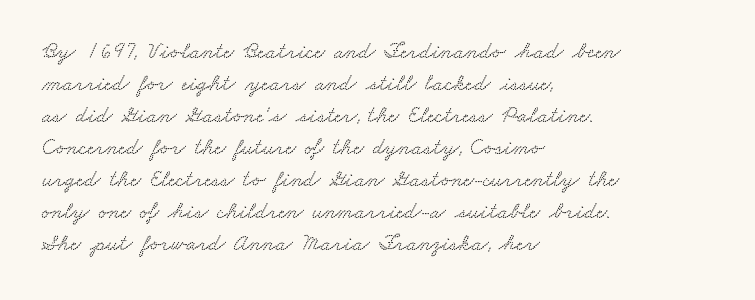
The image shows 23 px text type; set left-aligned, normal line spacing (1.39x), normal letter spacing, not underlined.
